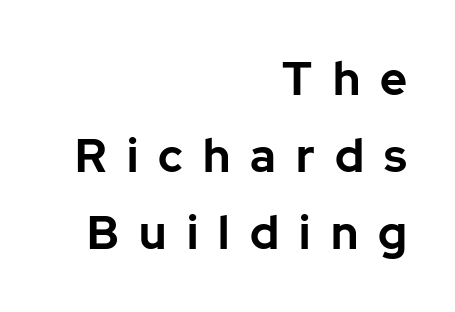
Q: Is the text bold? A: Yes.
Q: Is the text italic (slanted)? A: No, it is upright.
Q: Is the typeface a serif or a sans-serif typeface? A: Sans-serif.
Q: Is the text underlined? A: No.
Q: How is the paragraph aligned? A: Right-aligned.
Q: Is the spacing between letters normal or unusually wide? A: Unusually wide.
Q: Is the spacing between lines tight, normal or loose? A: Normal.
Q: Width (condensed, normal, or wide)? A: Normal.
Q: Stroke contrast? A: Low.
Q: x-height? A: Medium.
Q: Monospaced? A: No.
